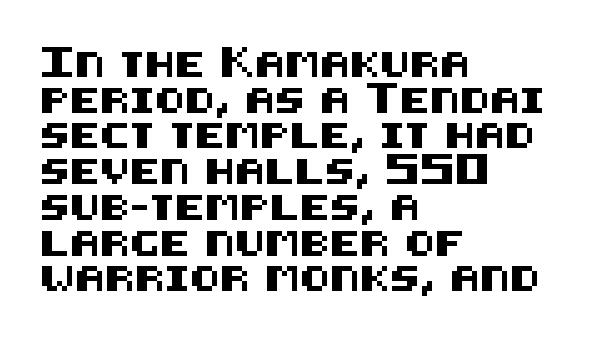
{"italic": "no", "underline": "no", "align": "left", "line_spacing": "normal", "line_spacing_ratio": 1.43, "letter_spacing": "normal", "letter_spacing_em": 0.0, "glyph_px": 25}
